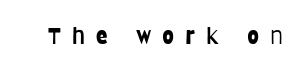
{"italic": "no", "bold": "no", "underline": "no", "letter_spacing": "wide", "letter_spacing_em": 0.46, "glyph_px": 24}
